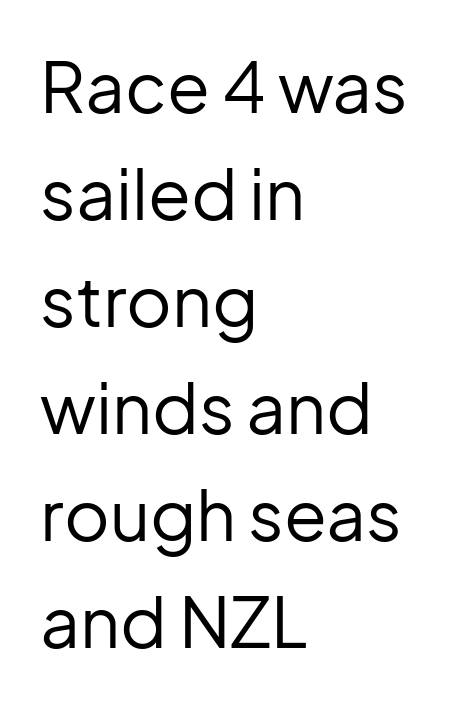
Q: Is the text bold? A: No.
Q: Is the text italic (slanted)? A: No, it is upright.
Q: Is the typeface a serif or a sans-serif typeface? A: Sans-serif.
Q: Is the text underlined? A: No.
Q: How is the paragraph aligned? A: Left-aligned.
Q: Is the spacing between letters normal or unusually wide? A: Normal.
Q: Is the spacing between lines tight, normal or loose? A: Normal.
Q: Width (condensed, normal, or wide)? A: Normal.
Q: Stroke contrast? A: Low.
Q: x-height? A: Medium.
Q: Monospaced? A: No.
